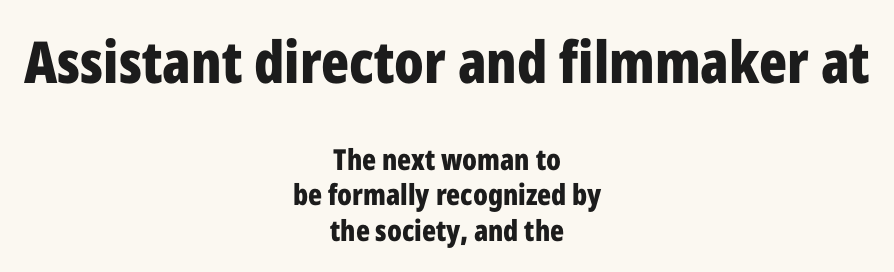
The image shows 58 px bold, condensed sans-serif type, upright; set centered, line spacing 1.23x, normal letter spacing, not underlined; the first (top) block is 2.0x larger; low stroke contrast and a medium x-height.
